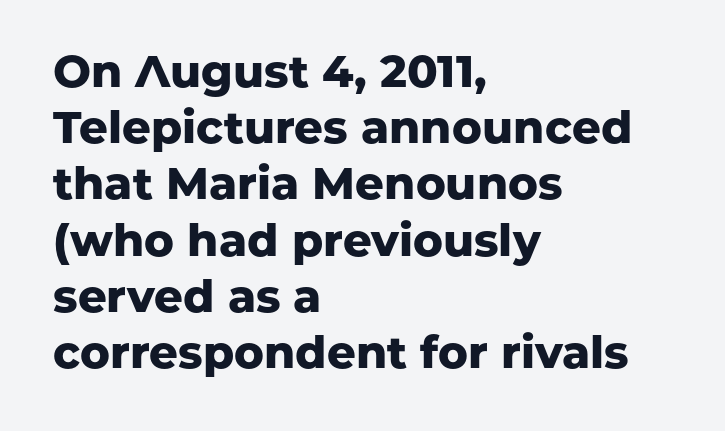
These lines were composed using upright roman letters. As a designer I'd log this as weight 700, bold. The specimen omits any rule beneath the text block's lines. In CSS terms this would be text-align: left. Are there feet on the stems? There aren't — it's a sans.
